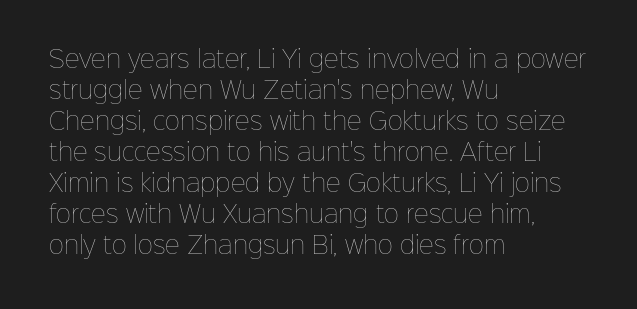
Posture: upright roman. The ragged edge is on the right, which tells us the setting is flush left. Reading down the column, the eye jumps a familiar distance to each next line. The specimen omits any rule beneath the text block's lines. The face looks like a standard text weight, possibly lighter.
